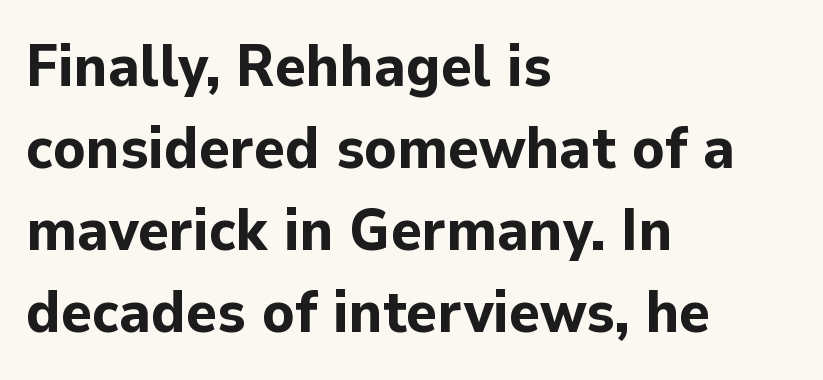
{"serif": "no", "italic": "no", "bold": "yes", "weight": "bold", "width": "normal", "stroke_contrast": "low", "x_height": "medium", "monospaced": "no", "underline": "no", "align": "left", "line_spacing": "normal", "line_spacing_ratio": 1.39, "letter_spacing": "normal", "letter_spacing_em": 0.0, "glyph_px": 59}
